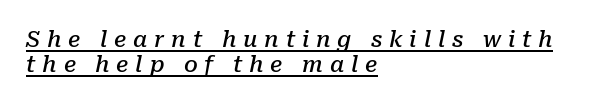
{"italic": "yes", "lean": "right", "slant_degrees": 10, "bold": "semi", "underline": "yes", "align": "left", "line_spacing": "tight", "line_spacing_ratio": 1.14, "letter_spacing": "wide", "letter_spacing_em": 0.31, "glyph_px": 22}
